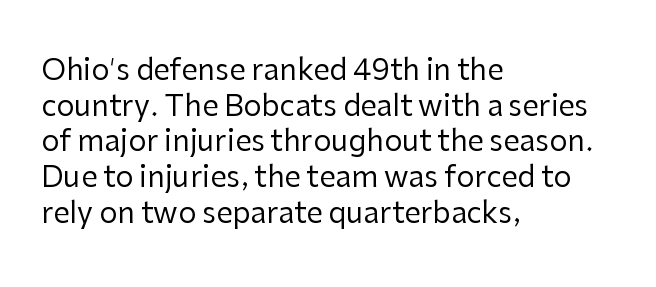
Q: Is the text bold? A: No.
Q: Is the text italic (slanted)? A: No, it is upright.
Q: Is the typeface a serif or a sans-serif typeface? A: Sans-serif.
Q: Is the text underlined? A: No.
Q: How is the paragraph aligned? A: Left-aligned.
Q: Is the spacing between letters normal or unusually wide? A: Normal.
Q: Width (condensed, normal, or wide)? A: Normal.
Q: Stroke contrast? A: Low.
Q: x-height? A: Medium.
Q: Monospaced? A: No.
